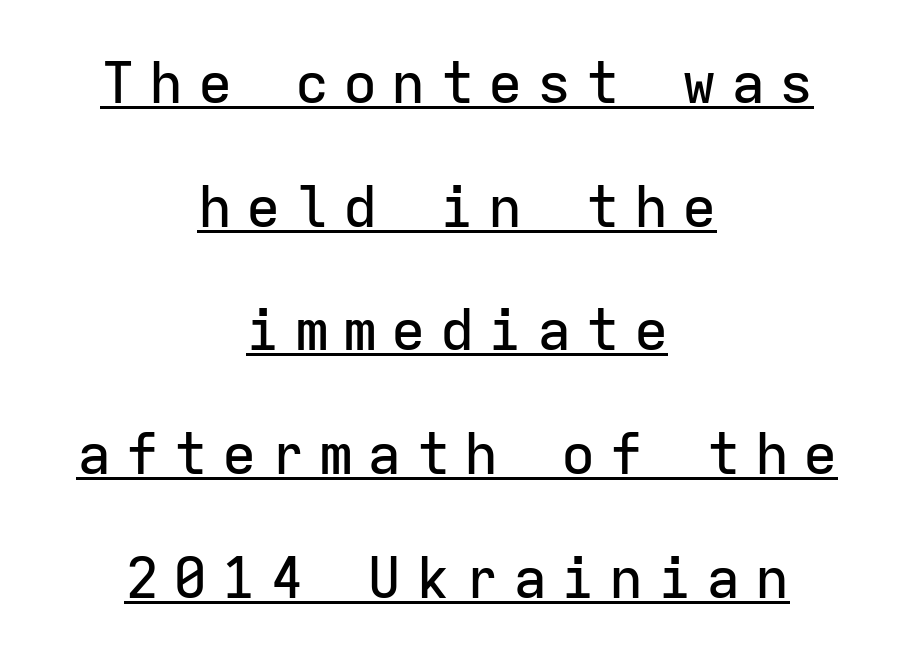
Q: Is the text italic (slanted)? A: No, it is upright.
Q: Is the typeface a serif or a sans-serif typeface? A: Sans-serif.
Q: Is the text underlined? A: Yes.
Q: How is the paragraph aligned? A: Centered.
Q: Is the spacing between letters normal or unusually wide? A: Unusually wide.
Q: Is the spacing between lines tight, normal or loose? A: Loose.
Q: Width (condensed, normal, or wide)? A: Normal.
Q: Stroke contrast? A: Low.
Q: x-height? A: Medium.
Q: Monospaced? A: Yes.
